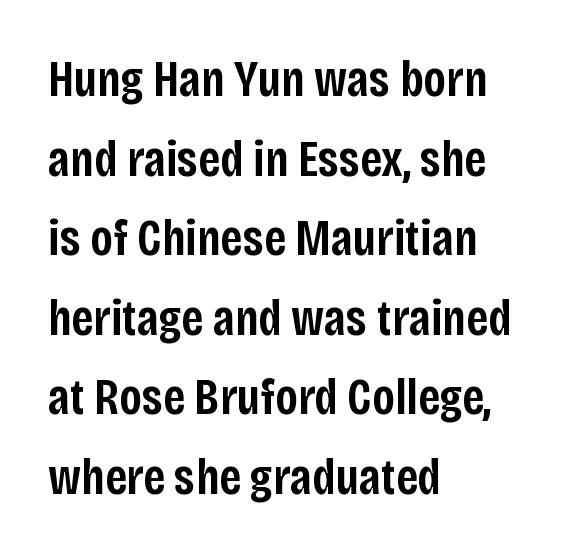
The image shows 51 px semibold, condensed sans-serif type, upright; set left-aligned, normal line spacing (1.56x), normal letter spacing, not underlined; low stroke contrast and a large x-height.
